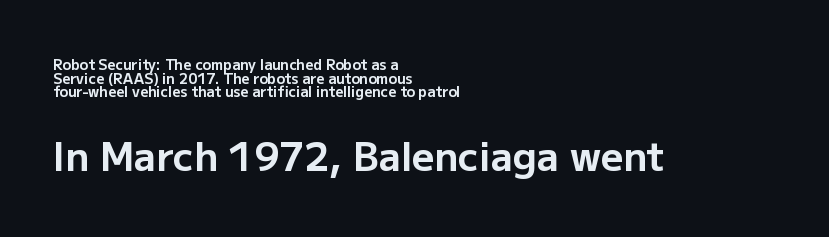
The image shows 39 px bold sans-serif type, upright; set left-aligned, tight line spacing (0.98x), normal letter spacing, not underlined; the second (bottom) block is 2.79x larger; low stroke contrast and a medium x-height.
